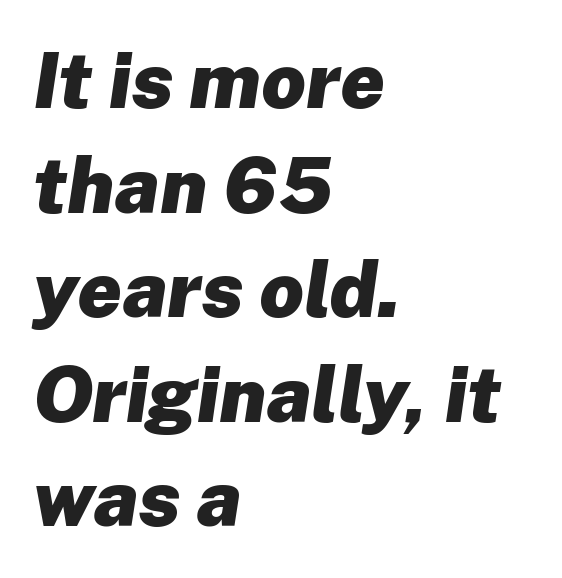
In terms of letterspacing, this is plain default setting. You could not count columns in this text — the font is proportionally spaced. These lines are set flush left with a ragged right edge. The passage shown is emphatically bold. Check the space under the baseline: it is left empty. A normal amount of white space separates one row of letters from the next.
